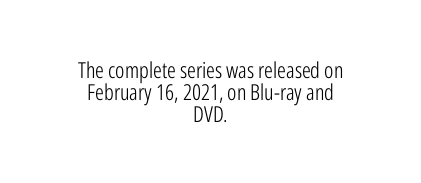
{"italic": "no", "bold": "no", "underline": "no", "align": "center", "line_spacing": "tight", "line_spacing_ratio": 1.0, "letter_spacing": "normal", "letter_spacing_em": 0.0, "glyph_px": 22}
